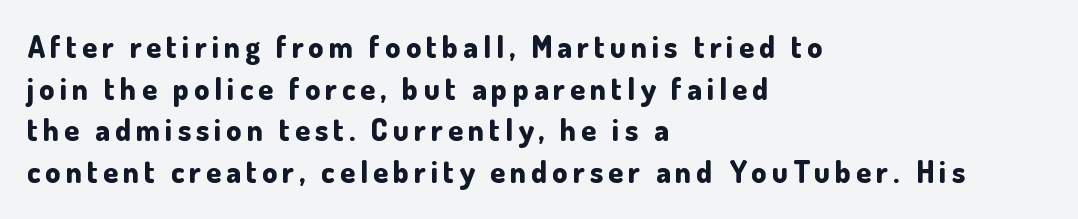
The image shows 30 px bold sans-serif type, upright; set left-aligned, normal line spacing (1.39x), not underlined; low stroke contrast and a small x-height.
